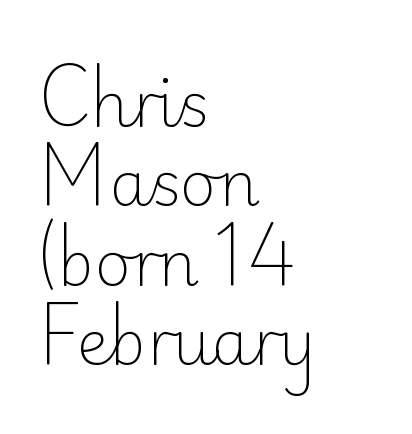
What kind of face is this? One without serifs — a sans. A typesetter would call this proportional, since set widths differ per character. Unbolded letterforms with no extra heft. Whoever set this chose a conventional vertical rhythm.
